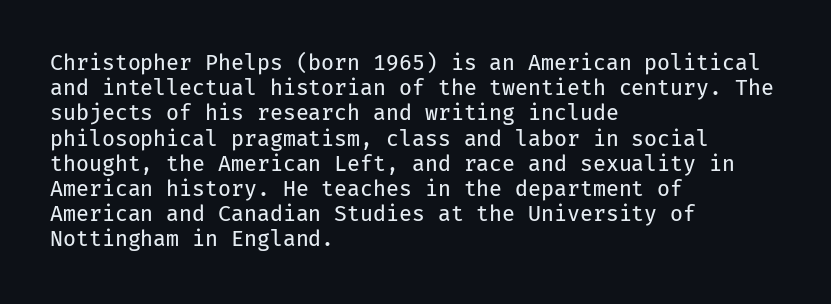
The image shows 21 px text type, upright; set left-aligned, line spacing 1.2x, normal letter spacing, not underlined.
